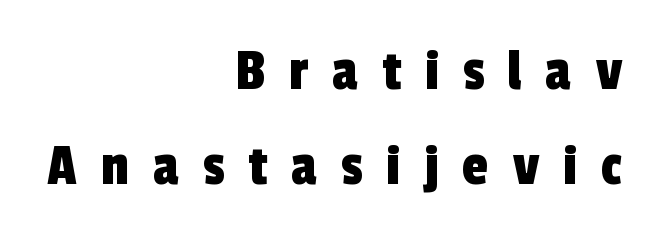
Q: Is the typeface a serif or a sans-serif typeface? A: Sans-serif.
Q: Is the text underlined? A: No.
Q: How is the paragraph aligned? A: Right-aligned.
Q: Is the spacing between letters normal or unusually wide? A: Unusually wide.
Q: Is the spacing between lines tight, normal or loose? A: Normal.
Q: Width (condensed, normal, or wide)? A: Condensed.
Q: x-height? A: Medium.
Q: Monospaced? A: No.
